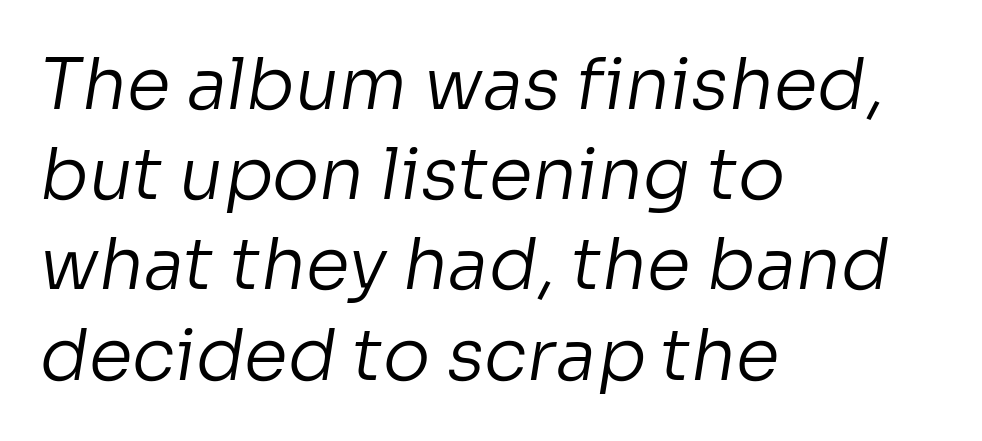
The image shows 71 px regular-weight sans-serif type; set left-aligned, normal line spacing (1.27x), normal letter spacing, not underlined; low stroke contrast and a medium x-height.
